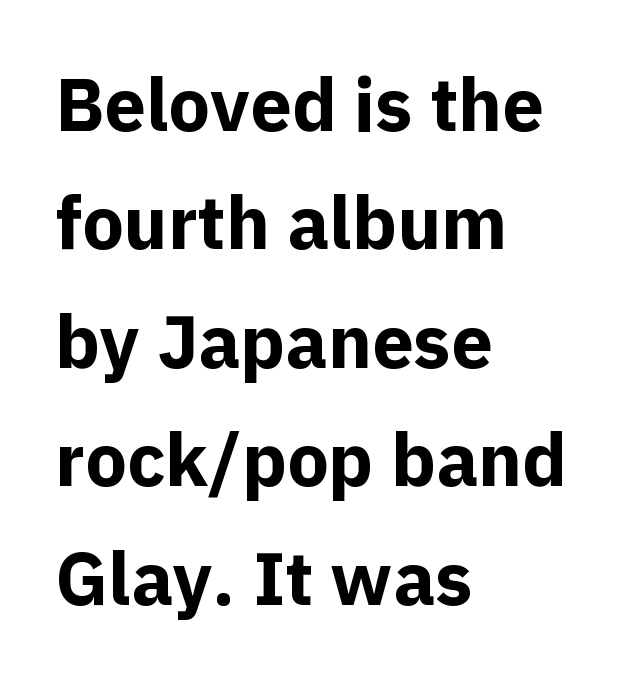
{"serif": "no", "italic": "no", "bold": "yes", "weight": "bold", "width": "normal", "x_height": "medium", "monospaced": "no", "underline": "no", "align": "left", "line_spacing": "normal", "line_spacing_ratio": 1.6, "letter_spacing": "normal", "letter_spacing_em": 0.0, "glyph_px": 74}
